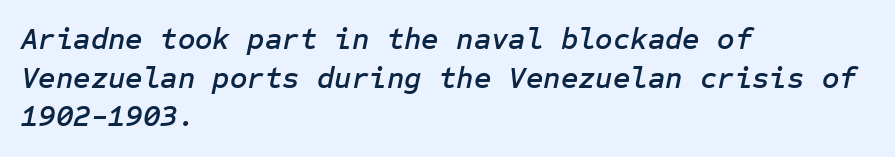
Q: Is the text italic (slanted)? A: Yes, it leans right by about 12 degrees.
Q: Is the text underlined? A: No.
Q: How is the paragraph aligned? A: Left-aligned.
Q: Is the spacing between letters normal or unusually wide? A: Normal.
Q: Is the spacing between lines tight, normal or loose? A: Normal.
Q: Width (condensed, normal, or wide)? A: Normal.
Q: Stroke contrast? A: Low.
Q: x-height? A: Medium.
